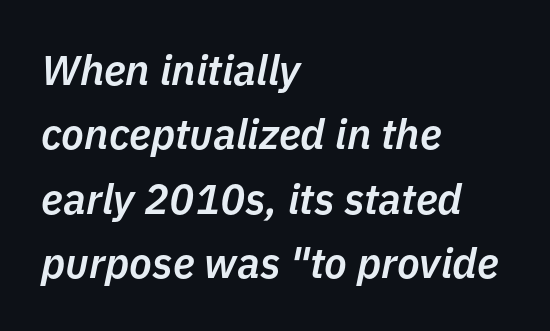
The image shows 42 px semibold type, italic (leaning right); set left-aligned, normal line spacing (1.53x), normal letter spacing, not underlined; low stroke contrast and a medium x-height.
